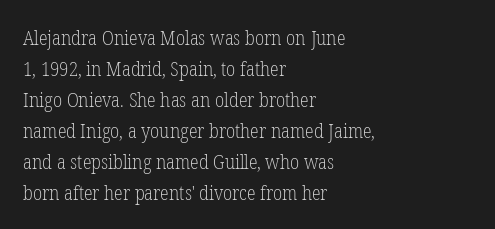
The image shows 20 px text type, upright; set left-aligned, normal line spacing (1.55x), normal letter spacing, not underlined.
